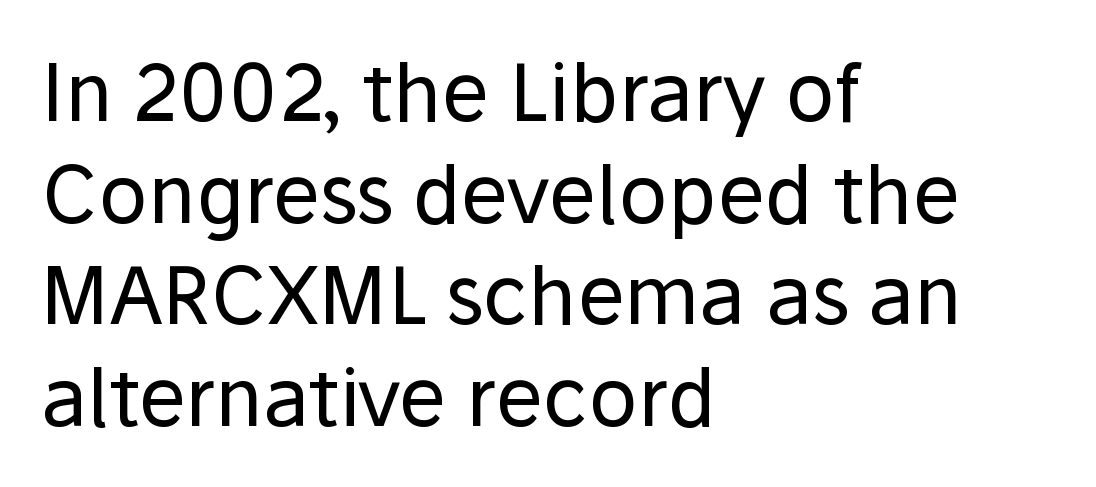
{"serif": "no", "italic": "no", "bold": "no", "weight": "regular", "width": "normal", "stroke_contrast": "low", "x_height": "medium", "monospaced": "no", "underline": "no", "align": "left", "line_spacing": "normal", "line_spacing_ratio": 1.27, "letter_spacing": "normal", "letter_spacing_em": 0.0, "glyph_px": 80}
